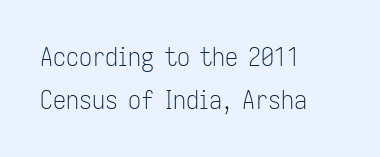
The image shows 26 px text type, upright; set left-aligned, normal line spacing (1.65x), normal letter spacing, not underlined.
